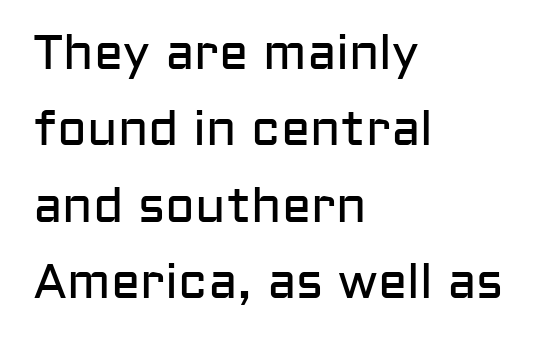
Q: Is the text bold? A: No.
Q: Is the text italic (slanted)? A: No, it is upright.
Q: Is the typeface a serif or a sans-serif typeface? A: Sans-serif.
Q: Is the text underlined? A: No.
Q: How is the paragraph aligned? A: Left-aligned.
Q: Is the spacing between letters normal or unusually wide? A: Normal.
Q: Is the spacing between lines tight, normal or loose? A: Normal.
Q: Width (condensed, normal, or wide)? A: Normal.
Q: Stroke contrast? A: Low.
Q: x-height? A: Medium.
Q: Monospaced? A: No.
